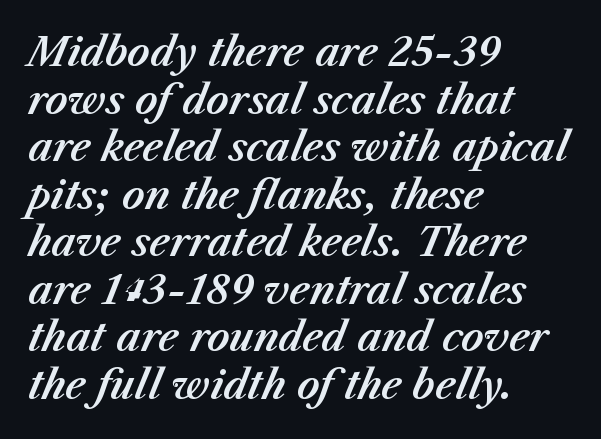
Posture: slanted. Character widths vary here, with narrow letters taking less room than wide ones. Typeset ragged right — the left edge is the straight one. The baseline area is clear.
